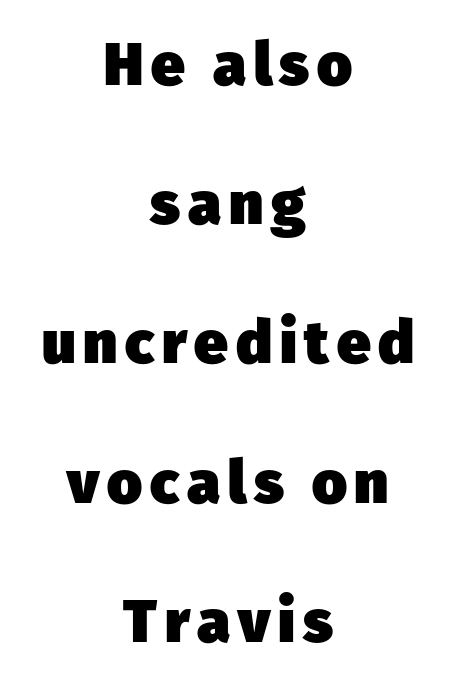
Q: Is the text bold? A: Yes.
Q: Is the typeface a serif or a sans-serif typeface? A: Sans-serif.
Q: Is the text underlined? A: No.
Q: How is the paragraph aligned? A: Centered.
Q: Is the spacing between lines tight, normal or loose? A: Loose.
Q: Width (condensed, normal, or wide)? A: Normal.
Q: Stroke contrast? A: Low.
Q: x-height? A: Medium.
Q: Monospaced? A: No.
